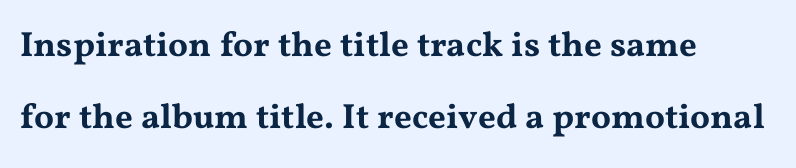
The image shows 35 px wide serif type, upright; set left-aligned, loose line spacing (2.07x), normal letter spacing, not underlined; medium stroke contrast and a medium x-height.
